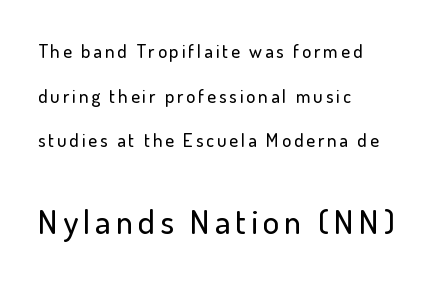
The image shows 34 px sans-serif type, upright; set left-aligned, loose line spacing (2.35x), not underlined; the second (bottom) block is 1.79x larger; low stroke contrast and a small x-height.
